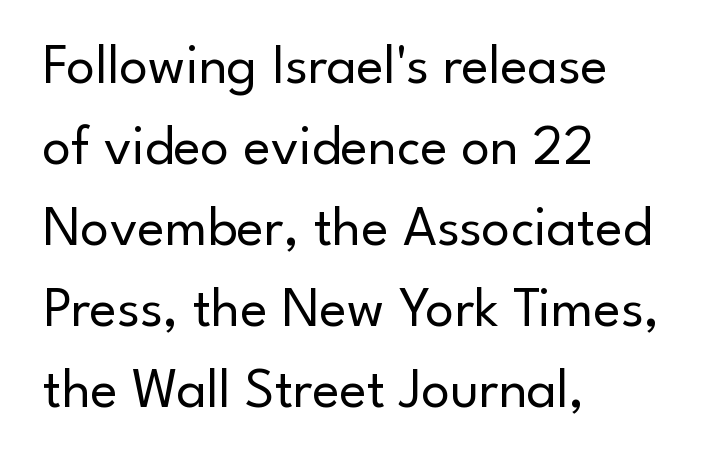
The image shows 57 px regular-weight sans-serif type, upright; set left-aligned, normal line spacing (1.42x), normal letter spacing, not underlined; low stroke contrast and a small x-height.
